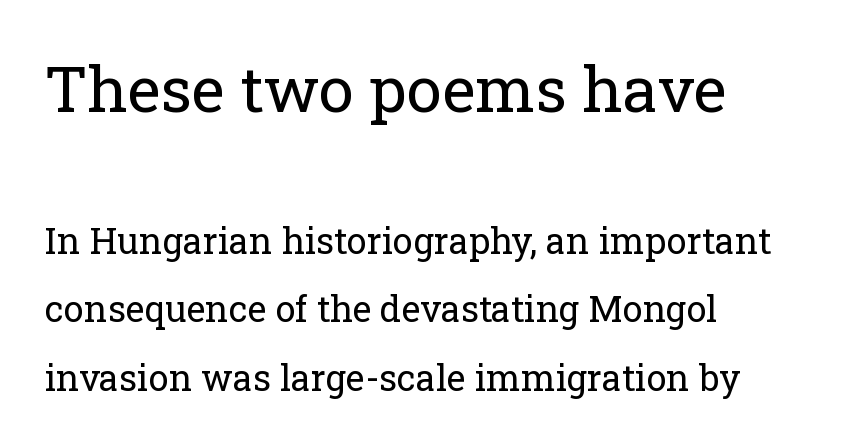
The image shows 63 px regular-weight serif type, upright; set left-aligned, loose line spacing (1.91x), normal letter spacing, not underlined; the first (top) block is 1.75x larger; low stroke contrast and a medium x-height.
